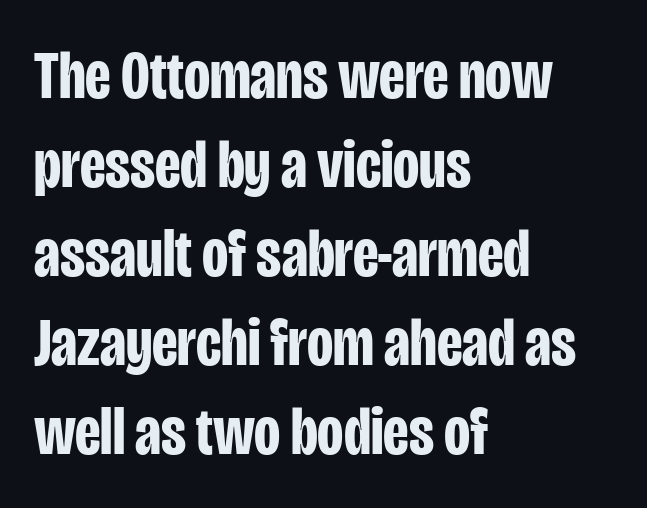
{"serif": "no", "italic": "no", "bold": "yes", "weight": "bold", "width": "condensed", "stroke_contrast": "low", "x_height": "large", "monospaced": "no", "underline": "no", "align": "left", "line_spacing": "normal", "line_spacing_ratio": 1.31, "letter_spacing": "normal", "letter_spacing_em": 0.0, "glyph_px": 68}
